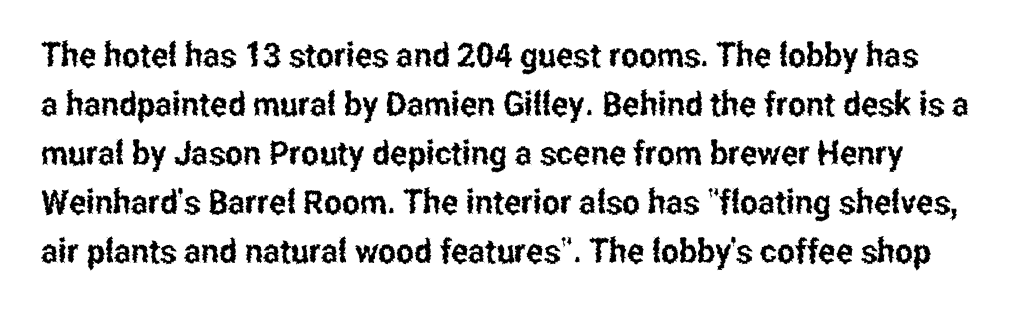
The image shows 34 px condensed sans-serif type, upright; set normal line spacing (1.44x), normal letter spacing, not underlined; low stroke contrast and a medium x-height.
